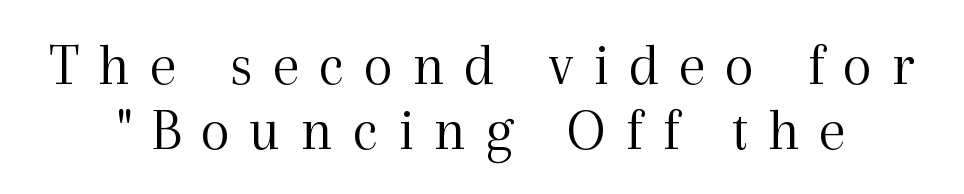
{"serif": "yes", "italic": "no", "bold": "no", "weight": "light", "width": "normal", "x_height": "medium", "monospaced": "no", "underline": "no", "line_spacing": "tight", "line_spacing_ratio": 1.08, "letter_spacing": "wide", "letter_spacing_em": 0.33, "glyph_px": 60}
